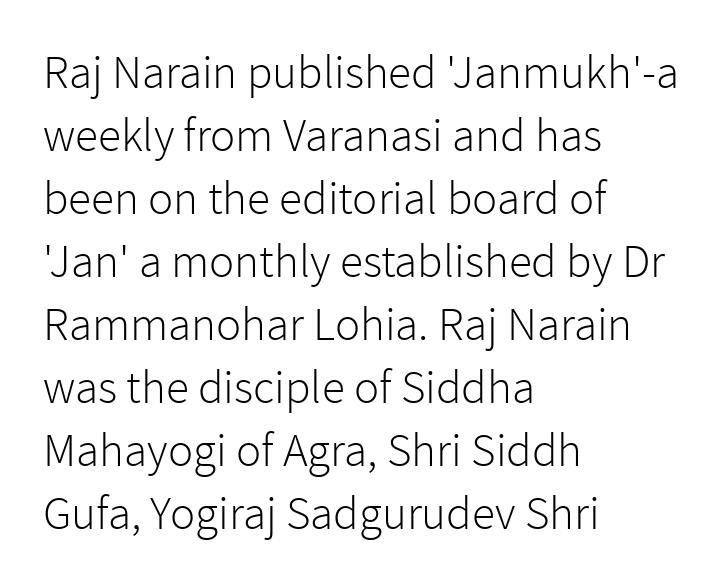
If you drew a line through each stem, it would be perfectly vertical. This sample has the flowing, uneven cadence of proportional lettering. The weight tops out at a normal text grade. Quick note: interline space is typical. Alignment: flush left.
